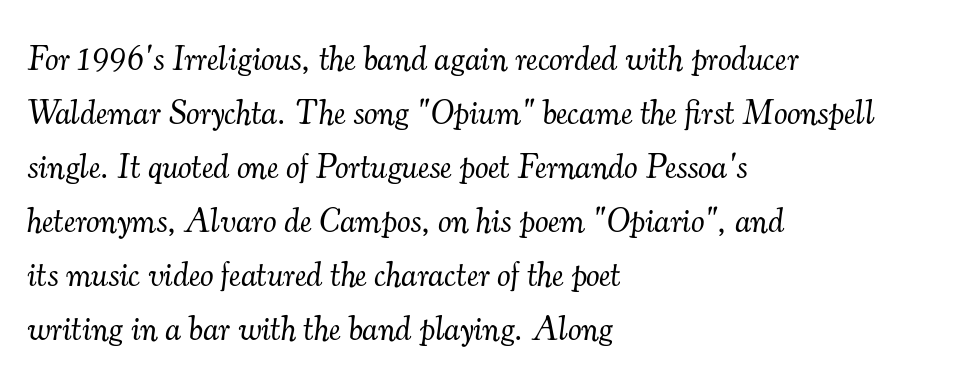
{"serif": "yes", "italic": "yes", "lean": "right", "slant_degrees": 7, "bold": "no", "weight": "light", "width": "normal", "stroke_contrast": "medium", "x_height": "small", "monospaced": "no", "underline": "no", "align": "left", "line_spacing": "normal", "line_spacing_ratio": 1.59, "letter_spacing": "normal", "letter_spacing_em": 0.0, "glyph_px": 34}
